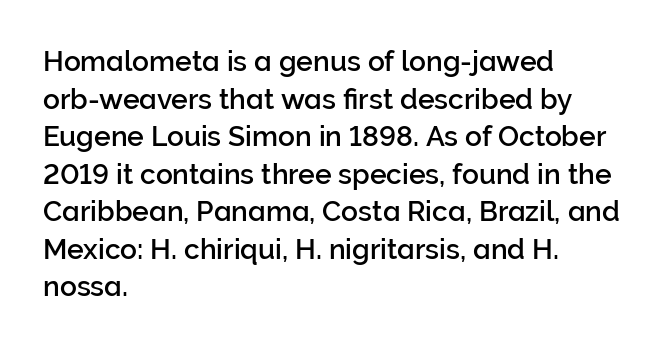
Q: Is the text italic (slanted)? A: No, it is upright.
Q: Is the typeface a serif or a sans-serif typeface? A: Sans-serif.
Q: Is the text underlined? A: No.
Q: How is the paragraph aligned? A: Left-aligned.
Q: Is the spacing between letters normal or unusually wide? A: Normal.
Q: Is the spacing between lines tight, normal or loose? A: Normal.
Q: Width (condensed, normal, or wide)? A: Normal.
Q: Stroke contrast? A: Low.
Q: x-height? A: Medium.
Q: Monospaced? A: No.
